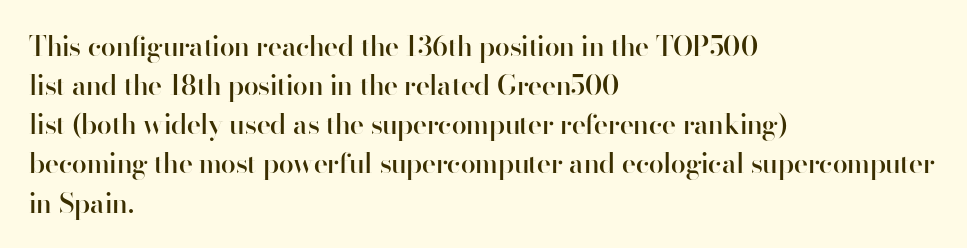
{"italic": "no", "bold": "semi", "underline": "no", "align": "left", "line_spacing": "normal", "line_spacing_ratio": 1.45, "letter_spacing": "normal", "letter_spacing_em": 0.0, "glyph_px": 27}
